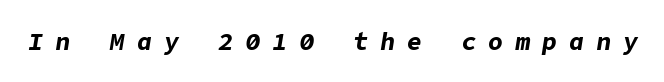
The image shows 25 px bold type, italic (leaning right); set unusually wide letter spacing (+0.48 em), not underlined.
